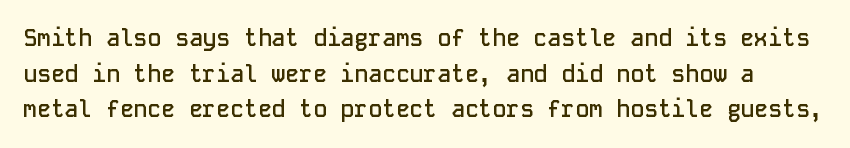
The axis of the letterforms is exactly vertical. Spacing between characters is what you'd get straight out of the box. In terms of leading, this rendering sits right in the middle. Firm but not heavy-handed strokes: this text is semibold. The specimen omits any rule beneath the text block's lines.
